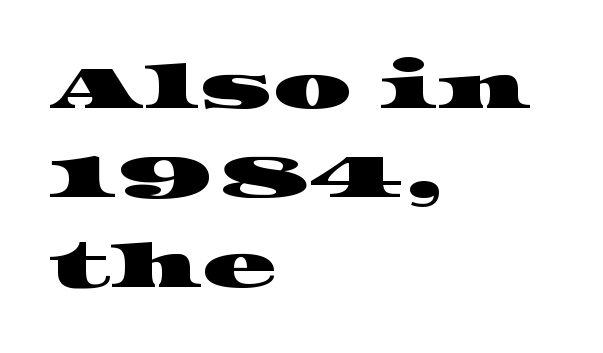
{"serif": "yes", "width": "wide", "stroke_contrast": "high", "x_height": "large", "monospaced": "no", "underline": "no", "align": "left", "line_spacing": "normal", "line_spacing_ratio": 1.44, "letter_spacing": "normal", "letter_spacing_em": 0.0, "glyph_px": 62}
